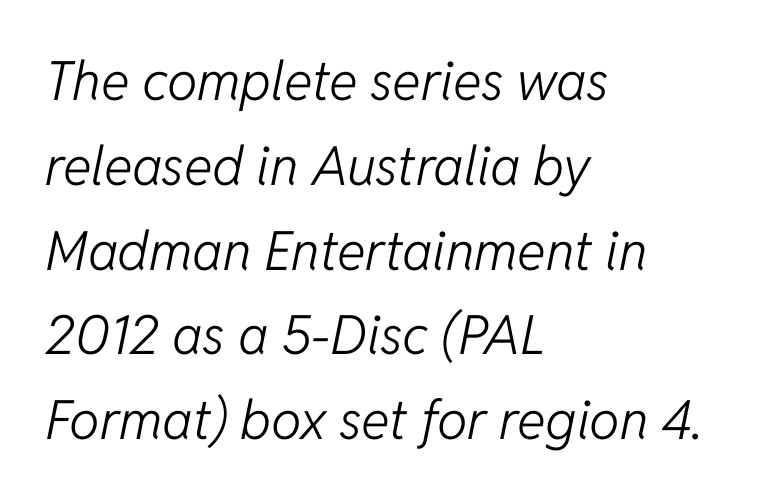
The face used here has a pronounced slope to its letters. Think of a printed novel: that variable character pitch is what you see here. These lines sit exactly where default settings would place them. Is the stroke heavy? The answer is a plain regular-or-lighter.
